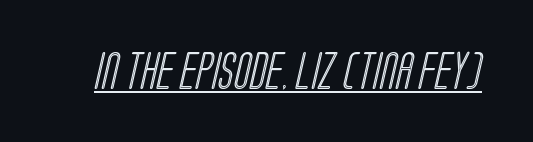
{"width": "condensed", "x_height": "large", "monospaced": "no", "underline": "yes", "letter_spacing": "normal", "letter_spacing_em": 0.0, "glyph_px": 37}
